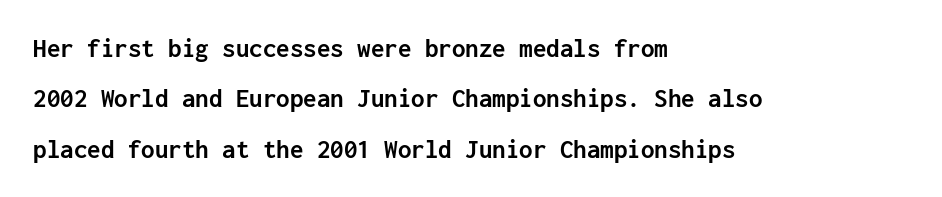
The image shows 27 px bold type, upright; set left-aligned, line spacing 1.87x, normal letter spacing, not underlined.
